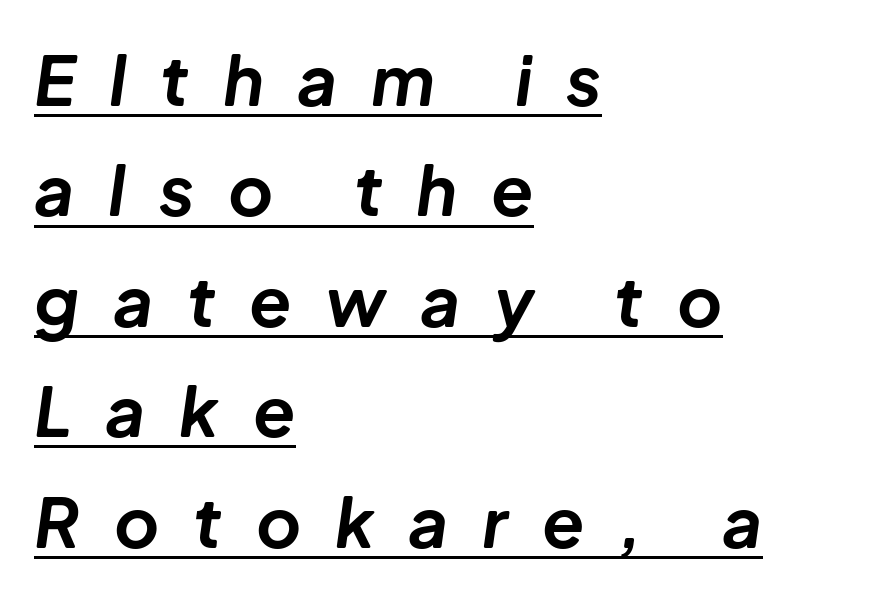
Quick note: underline on. Reading down the column, the eye jumps a familiar distance to each next line. Typesetter's note: full bold, strokes at maximum text heaviness. The paragraph has a hard left edge and a soft right edge. It's the slanting kind of type. Each letter keeps its own natural width here, so spacing adapts to shape.
